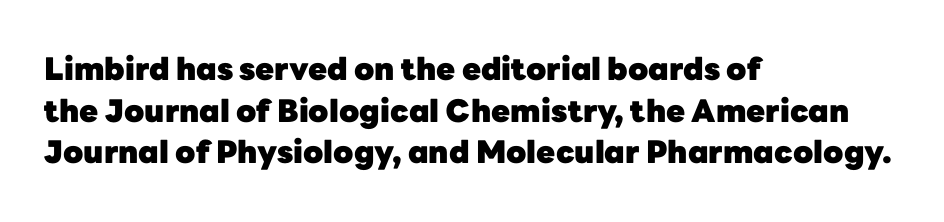
The image shows 31 px heavy sans-serif type, upright; set left-aligned, normal line spacing (1.34x), normal letter spacing, not underlined; low stroke contrast and a medium x-height.
